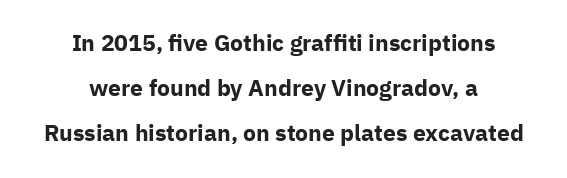
Notice how thick the strokes are: this is what a full bold looks like. Leftover space on each line is divided equally before and after the words. Letters rest on an invisible, unmarked baseline. Notice the wide empty band between every row — that's loose leading. It's the straight-up-and-down kind of type. Words appear dense and cohesive because spacing is normal.
